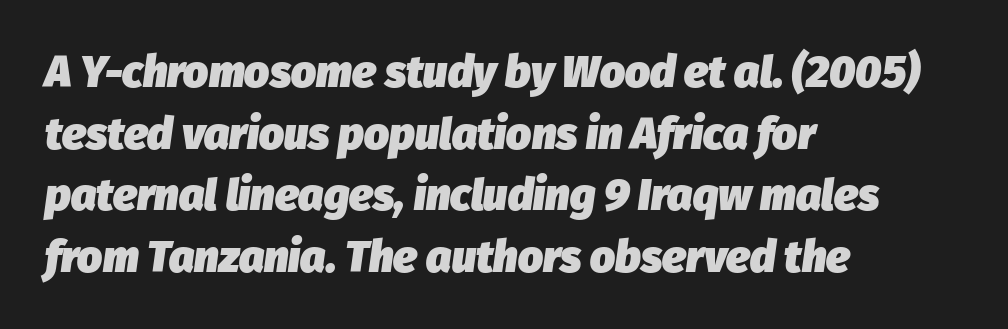
The image shows 44 px heavy type, italic (leaning right); set left-aligned, normal line spacing (1.4x), normal letter spacing, not underlined; low stroke contrast and a medium x-height.
